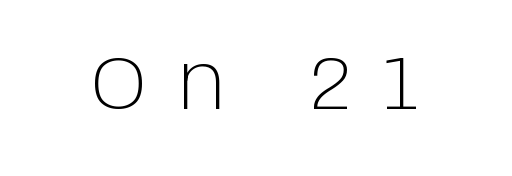
Q: Is the text bold? A: No.
Q: Is the text italic (slanted)? A: No, it is upright.
Q: Is the typeface a serif or a sans-serif typeface? A: Sans-serif.
Q: Is the text underlined? A: No.
Q: Is the spacing between letters normal or unusually wide? A: Unusually wide.
Q: Width (condensed, normal, or wide)? A: Normal.
Q: Stroke contrast? A: Low.
Q: x-height? A: Large.
Q: Monospaced? A: No.
